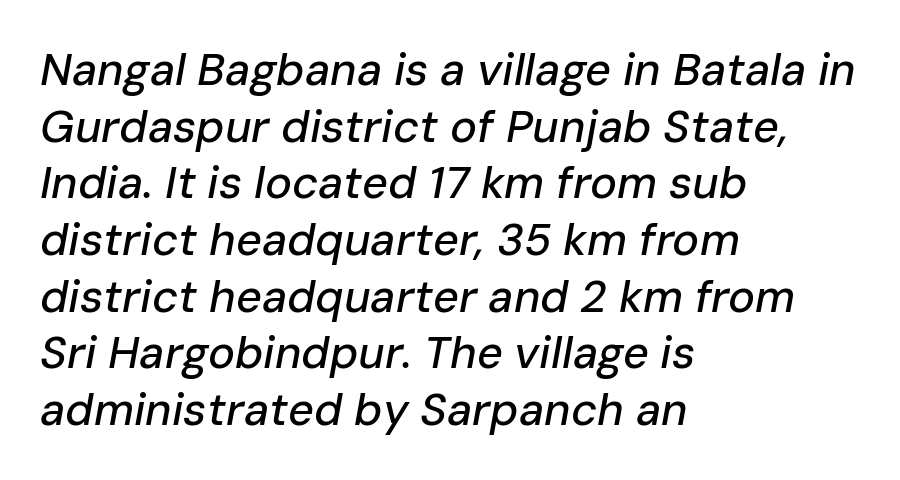
Q: Is the text italic (slanted)? A: Yes, it leans right by about 10 degrees.
Q: Is the text underlined? A: No.
Q: How is the paragraph aligned? A: Left-aligned.
Q: Is the spacing between letters normal or unusually wide? A: Normal.
Q: Is the spacing between lines tight, normal or loose? A: Normal.
Q: Width (condensed, normal, or wide)? A: Normal.
Q: Stroke contrast? A: Low.
Q: x-height? A: Medium.
Q: Monospaced? A: No.
